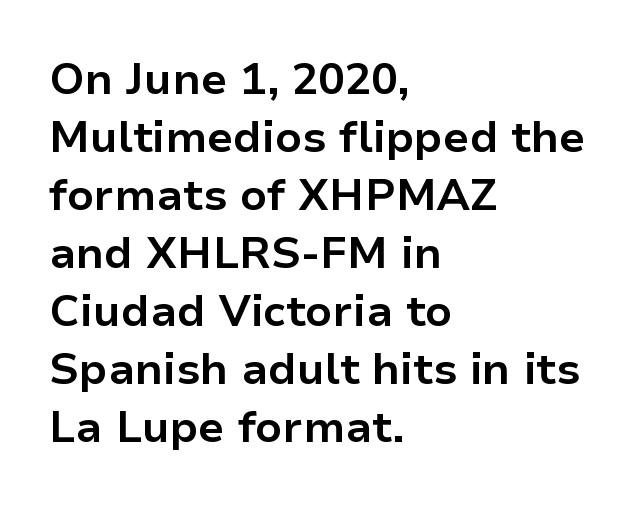
The image shows 44 px bold sans-serif type, upright; set left-aligned, normal line spacing (1.32x), normal letter spacing, not underlined; low stroke contrast and a medium x-height.
